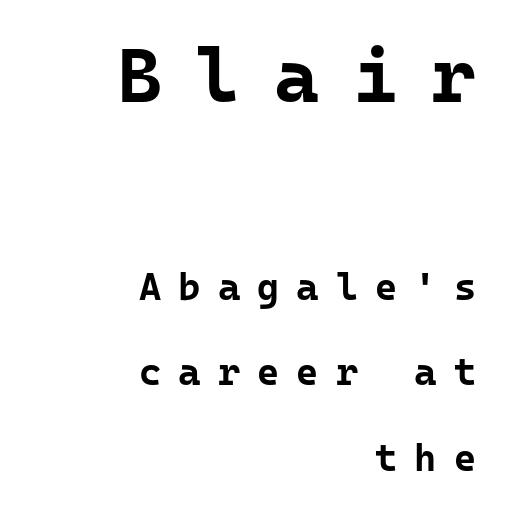
{"serif": "no", "italic": "no", "bold": "yes", "weight": "bold", "width": "normal", "stroke_contrast": "low", "x_height": "medium", "underline": "no", "align": "right", "line_spacing": "loose", "line_spacing_ratio": 2.26, "letter_spacing": "wide", "letter_spacing_em": 0.45, "larger_block": "first", "size_ratio": 2.0, "glyph_px": 76}
